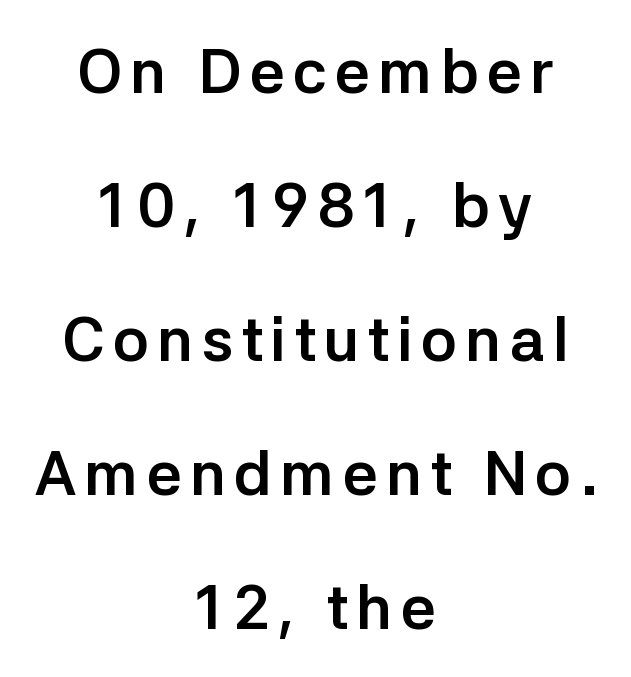
The image shows 62 px semibold sans-serif type, upright; set centered, loose line spacing (2.16x), not underlined; low stroke contrast and a medium x-height.
